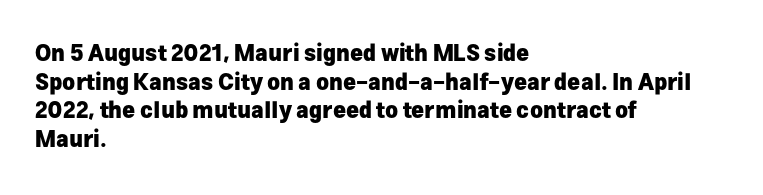
The image shows 22 px bold type, upright; set left-aligned, normal line spacing (1.3x), normal letter spacing, not underlined.
